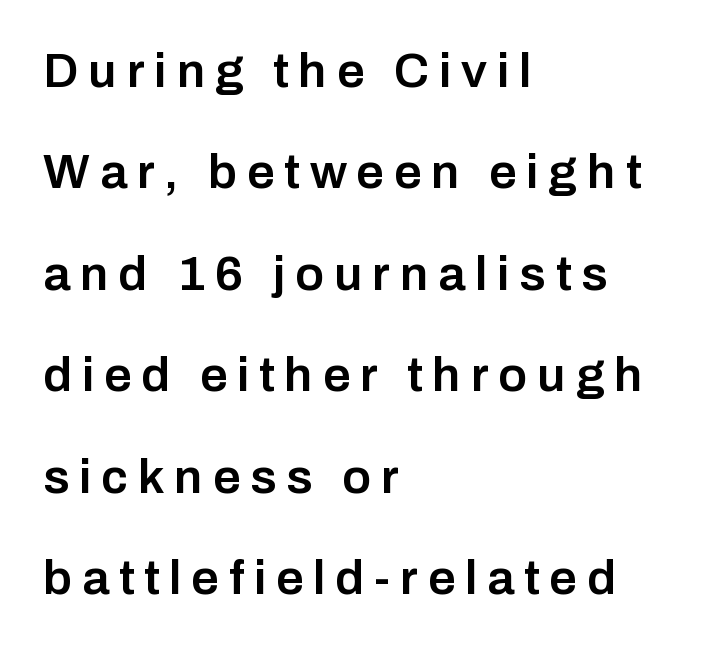
The type family on display is of the sans-serif kind. Posture: vertical. The zone under the glyphs is completely vacant. Widely set lines give the paragraph a tall, airy silhouette. The tracking jumps out immediately: characters are airy and widely separated. These words are printed semibold, heavier than regular yet not bold.
